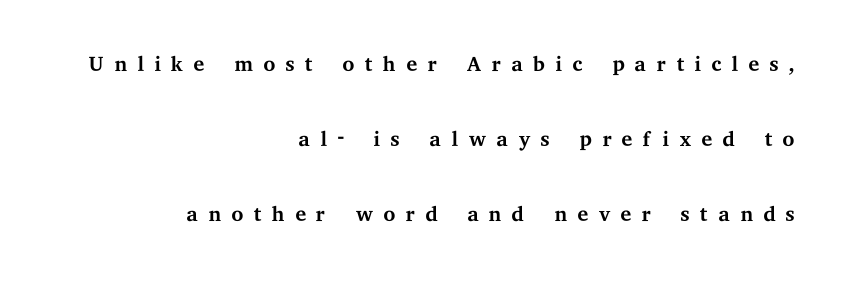
{"serif": "yes", "italic": "no", "bold": "no", "weight": "regular", "width": "wide", "stroke_contrast": "medium", "x_height": "medium", "monospaced": "no", "underline": "no", "align": "right", "line_spacing": "loose", "line_spacing_ratio": 2.42, "letter_spacing": "wide", "letter_spacing_em": 0.3, "glyph_px": 31}
